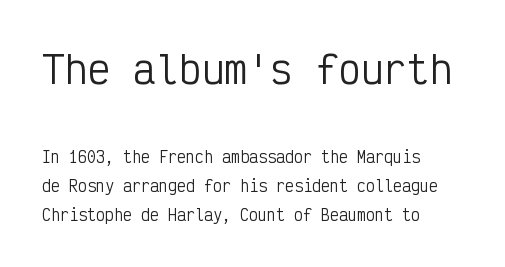
Q: Is the text bold? A: No.
Q: Is the text italic (slanted)? A: No, it is upright.
Q: Is the typeface a serif or a sans-serif typeface? A: Sans-serif.
Q: Is the text underlined? A: No.
Q: How is the paragraph aligned? A: Left-aligned.
Q: Is the spacing between letters normal or unusually wide? A: Normal.
Q: Is the spacing between lines tight, normal or loose? A: Loose.
Q: Which block of text is set in a larger size, the first (top) or the second (bottom)? A: The first (top) one.
Q: Width (condensed, normal, or wide)? A: Condensed.
Q: Stroke contrast? A: Low.
Q: x-height? A: Medium.
Q: Monospaced? A: Yes.
